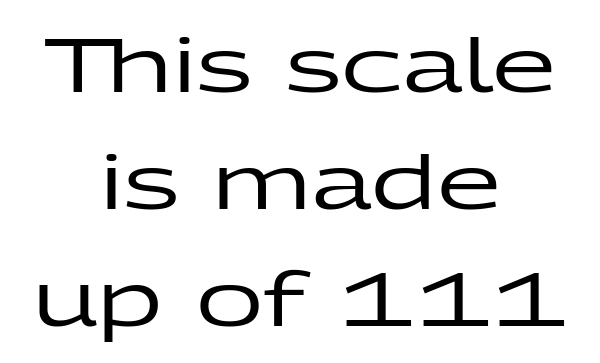
A bare baseline throughout the passage. Nothing unusual about the tracking: characters are spaced as the font intends. Stroke terminals: plain, sans-serif. Regarding leading, the lines here are spaced in the standard way. A typesetter would call this proportional, since set widths differ per character. Posture: straight, roman, zero tilt.
